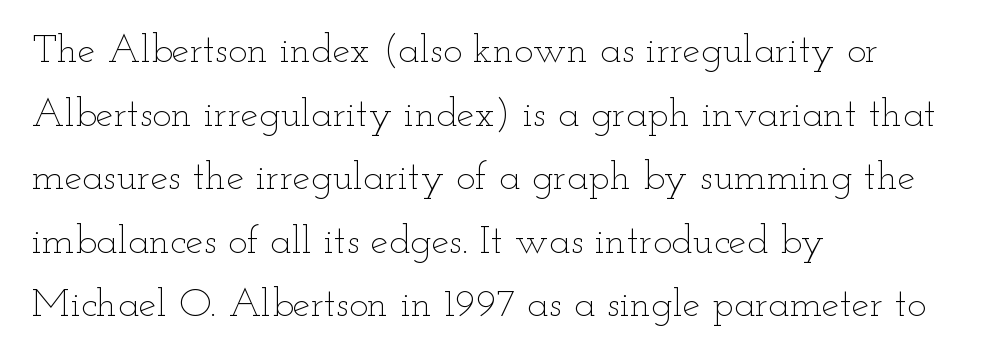
Do the characters align in a grid? No, the font is proportional. Upright lettering throughout. Each stroke keeps to a modest, everyday thickness or less. This rendering uses left alignment, leaving the right contour irregular. In terms of letterspacing, this is plain default setting.
